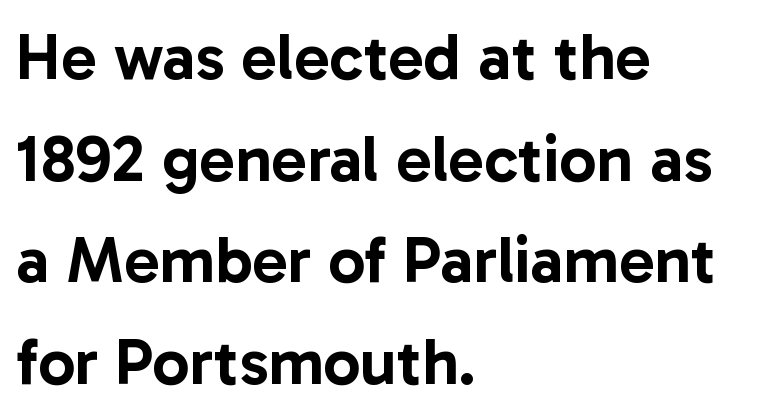
{"serif": "no", "italic": "no", "width": "normal", "stroke_contrast": "low", "x_height": "medium", "monospaced": "no", "underline": "no", "align": "left", "line_spacing": "normal", "line_spacing_ratio": 1.54, "letter_spacing": "normal", "letter_spacing_em": 0.0, "glyph_px": 66}
